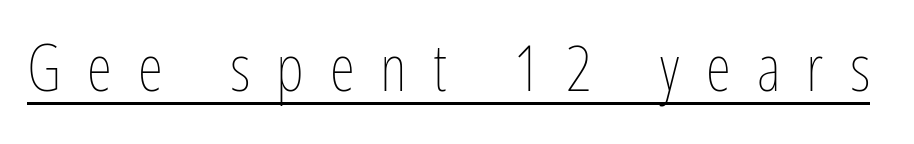
The image shows 65 px thin, condensed type, upright; set unusually wide letter spacing (+0.4 em), underlined; low stroke contrast and a medium x-height.
